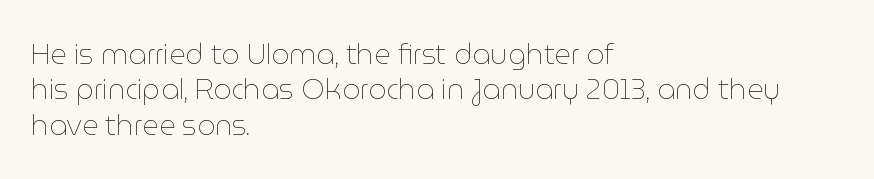
The image shows 28 px thin type, upright; set left-aligned, normal line spacing (1.26x), normal letter spacing, not underlined; low stroke contrast and a medium x-height.
